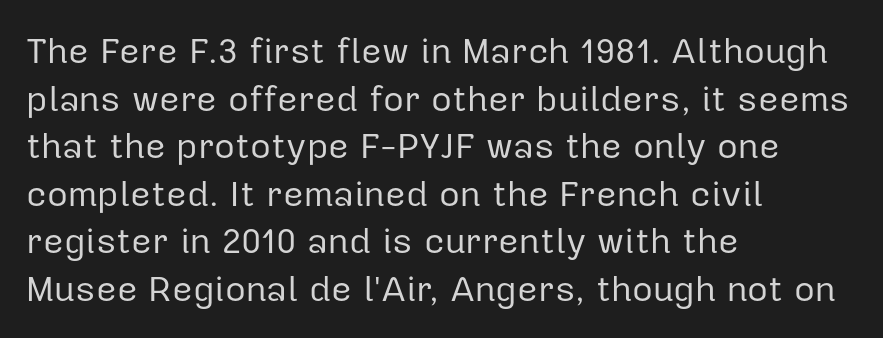
The image shows 36 px regular-weight sans-serif type, upright; set left-aligned, normal line spacing (1.32x), normal letter spacing, not underlined; low stroke contrast and a medium x-height.
